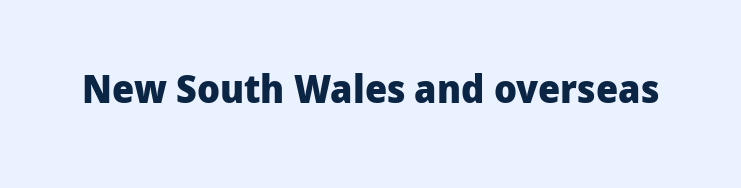
{"serif": "no", "italic": "no", "bold": "yes", "weight": "heavy", "width": "normal", "stroke_contrast": "low", "x_height": "medium", "monospaced": "no", "underline": "no", "letter_spacing": "normal", "letter_spacing_em": 0.0, "glyph_px": 39}
